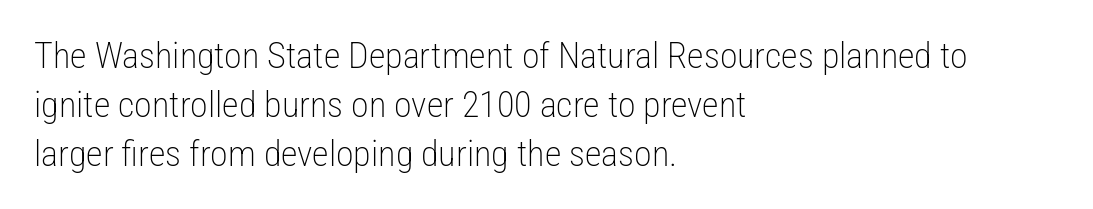
Q: Is the text bold? A: No.
Q: Is the text italic (slanted)? A: No, it is upright.
Q: Is the typeface a serif or a sans-serif typeface? A: Sans-serif.
Q: Is the text underlined? A: No.
Q: How is the paragraph aligned? A: Left-aligned.
Q: Is the spacing between letters normal or unusually wide? A: Normal.
Q: Is the spacing between lines tight, normal or loose? A: Normal.
Q: Width (condensed, normal, or wide)? A: Condensed.
Q: Stroke contrast? A: Low.
Q: x-height? A: Medium.
Q: Monospaced? A: No.
